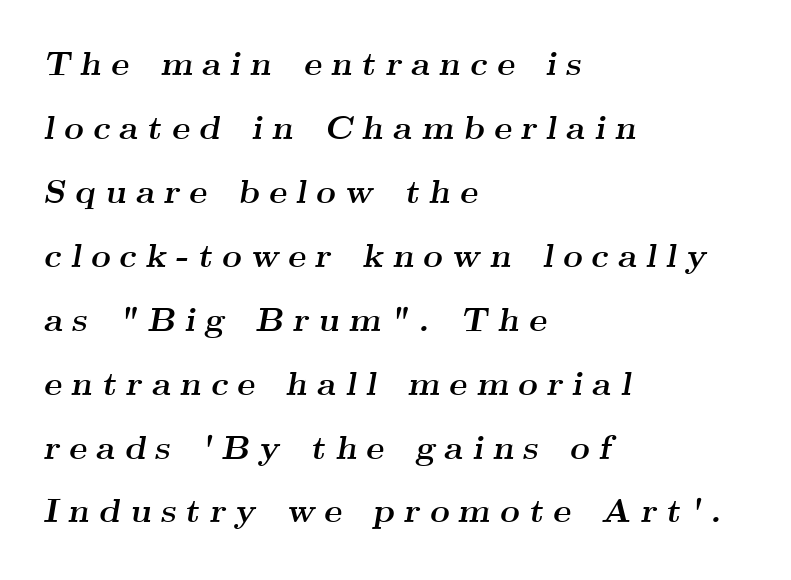
The image shows 34 px semibold, wide serif type, italic (leaning right); set left-aligned, line spacing 1.88x, unusually wide letter spacing (+0.27 em), not underlined; medium stroke contrast and a small x-height.
